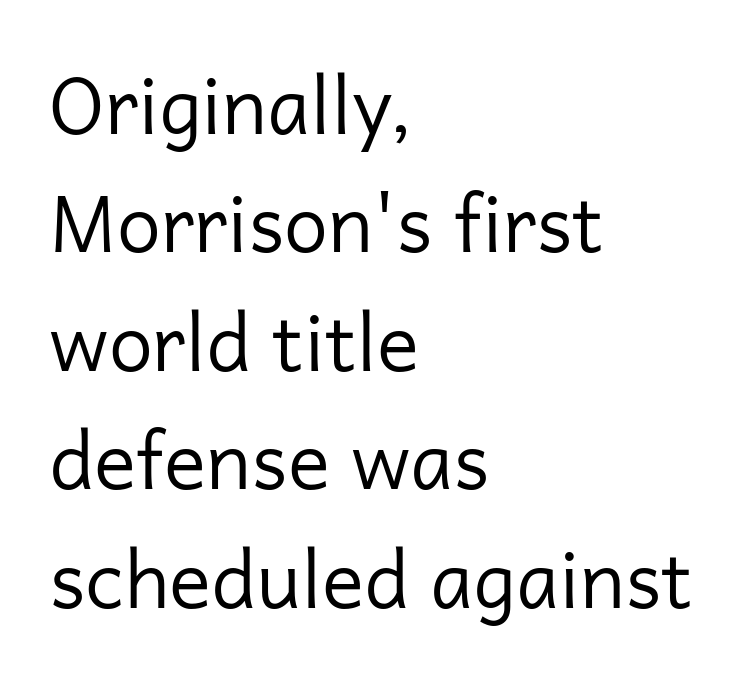
The image shows 79 px regular-weight sans-serif type, upright; set left-aligned, normal line spacing (1.5x), normal letter spacing, not underlined; low stroke contrast and a medium x-height.
